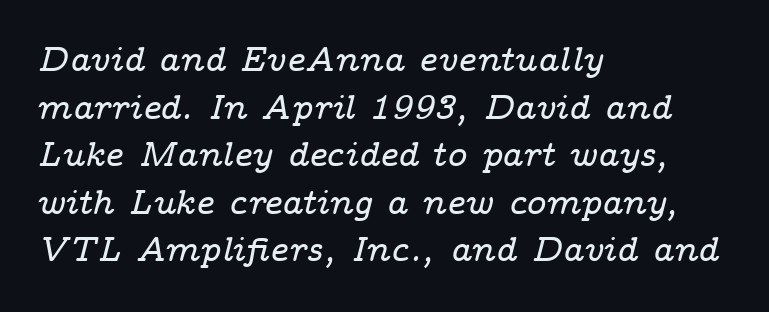
Q: Is the text italic (slanted)? A: Yes, it leans right by about 14 degrees.
Q: Is the typeface a serif or a sans-serif typeface? A: Serif.
Q: Is the text underlined? A: No.
Q: How is the paragraph aligned? A: Left-aligned.
Q: Is the spacing between letters normal or unusually wide? A: Normal.
Q: Is the spacing between lines tight, normal or loose? A: Normal.
Q: Width (condensed, normal, or wide)? A: Wide.
Q: Stroke contrast? A: Low.
Q: x-height? A: Medium.
Q: Monospaced? A: No.
